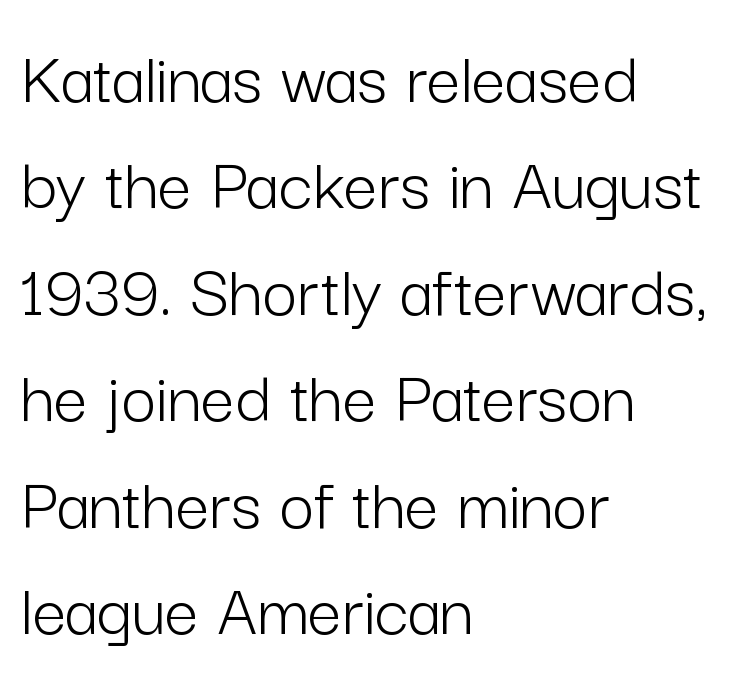
These lines were composed using upright roman letters. The typesetting does not lean heavy: it is not bold. Typographically, this falls in the sans-serif category. Compared with a centered layout, this one pins lines to the left instead. If you measured baseline to baseline, you'd find a middling distance.
